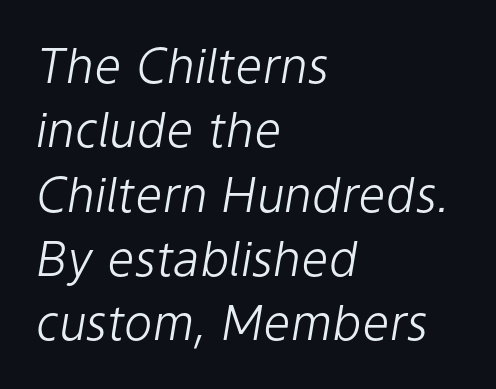
The image shows 48 px light type, italic (leaning right); set left-aligned, normal line spacing (1.34x), normal letter spacing, not underlined; low stroke contrast and a medium x-height.
